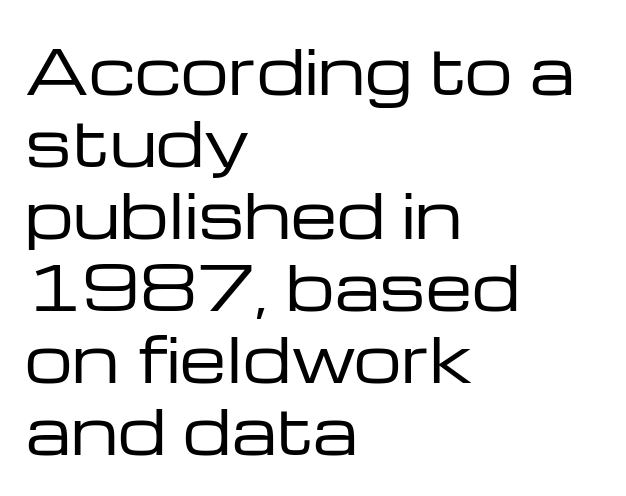
Here the glyphs are tracked normally, forming tight word shapes. Observe the absence of serifs on each vertical stroke in this sample. Has an underline been added? It has not. Every row of glyphs begins at an identical x-position on the left. Notice how the stems are strictly vertical — no italics here. Looks like regular typesetting: each glyph gets only the width it needs.
